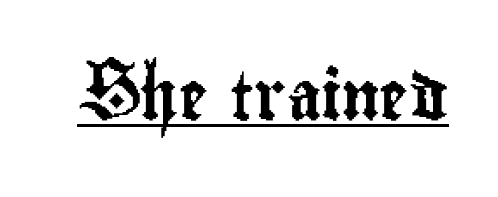
Q: Is the text italic (slanted)? A: No, it is upright.
Q: Is the typeface a serif or a sans-serif typeface? A: Sans-serif.
Q: Is the text underlined? A: Yes.
Q: Is the spacing between letters normal or unusually wide? A: Normal.
Q: Width (condensed, normal, or wide)? A: Condensed.
Q: Stroke contrast? A: Low.
Q: x-height? A: Small.
Q: Monospaced? A: No.
